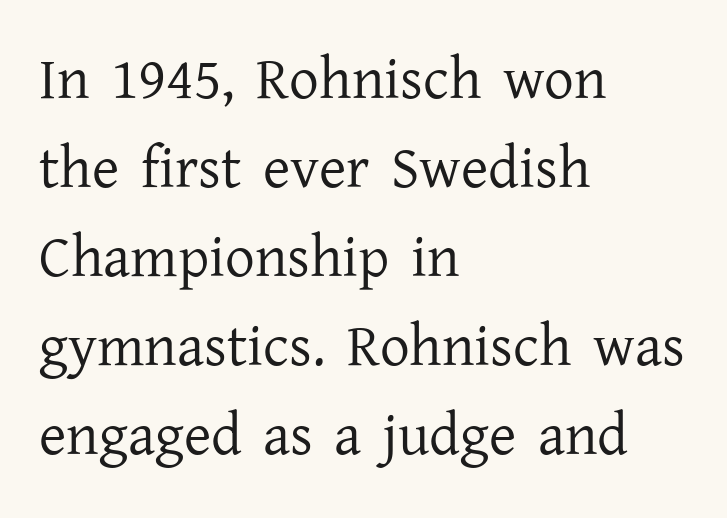
The image shows 59 px regular-weight serif type, upright; set left-aligned, normal line spacing (1.51x), normal letter spacing, not underlined; low stroke contrast and a medium x-height.
